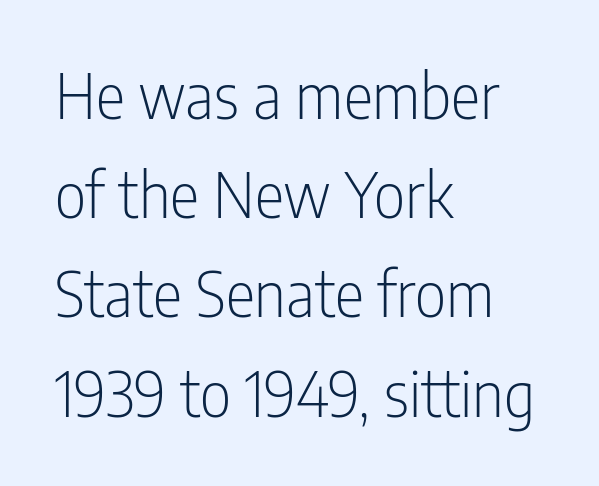
Q: Is the text bold? A: No.
Q: Is the text italic (slanted)? A: No, it is upright.
Q: Is the typeface a serif or a sans-serif typeface? A: Sans-serif.
Q: Is the text underlined? A: No.
Q: How is the paragraph aligned? A: Left-aligned.
Q: Is the spacing between letters normal or unusually wide? A: Normal.
Q: Is the spacing between lines tight, normal or loose? A: Normal.
Q: Width (condensed, normal, or wide)? A: Condensed.
Q: Stroke contrast? A: Low.
Q: x-height? A: Medium.
Q: Monospaced? A: No.
